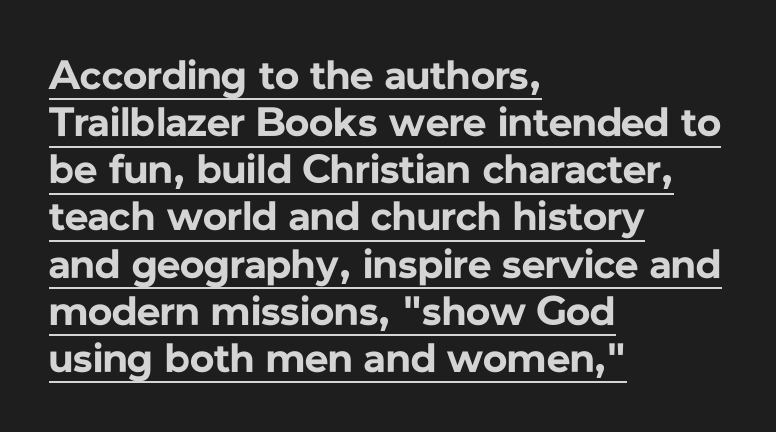
The image shows 41 px bold sans-serif type, upright; set left-aligned, tight line spacing (1.15x), normal letter spacing, underlined; low stroke contrast and a medium x-height.
